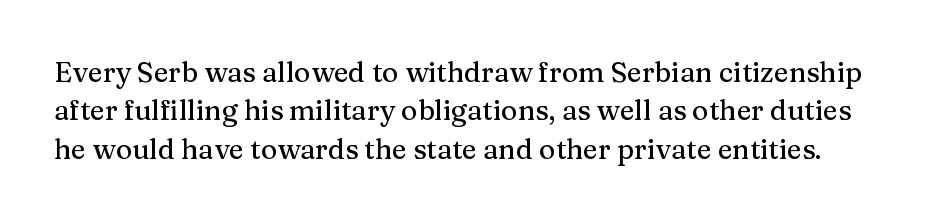
Q: Is the text italic (slanted)? A: No, it is upright.
Q: Is the typeface a serif or a sans-serif typeface? A: Serif.
Q: Is the text underlined? A: No.
Q: Is the spacing between letters normal or unusually wide? A: Normal.
Q: Is the spacing between lines tight, normal or loose? A: Normal.
Q: Width (condensed, normal, or wide)? A: Normal.
Q: Stroke contrast? A: Medium.
Q: x-height? A: Medium.
Q: Monospaced? A: No.
